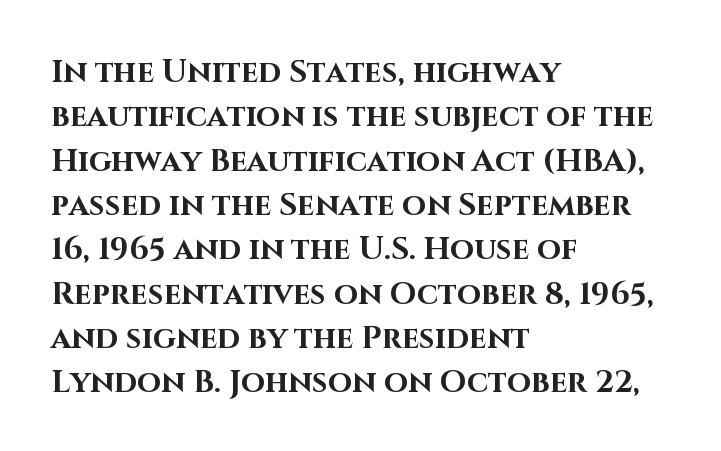
This sample uses an upright cut, with every glyph sitting square on the baseline. The passage shown is typeset with a sans-serif family. Vertically, the passage feels balanced, rows spaced as you'd expect. The passage shown is typed in a proportional face where columns would drift. A student would call this left alignment; a typographer would say flush left, rag right. In terms of letterspacing, this is plain default setting.
